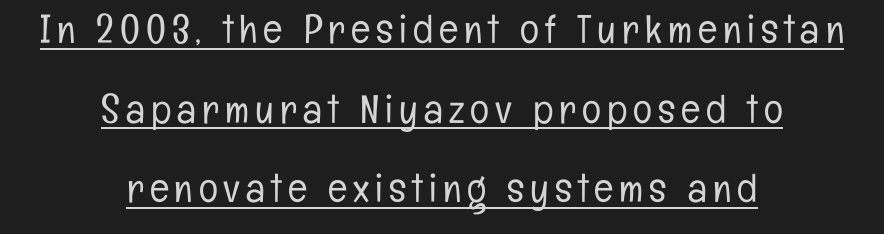
This sample carries an underscore along the baseline area. Spacing verdict: proportional, widths tailored to each character. A light-to-regular cut is what we see here. In terms of posture, this sample is upright.
